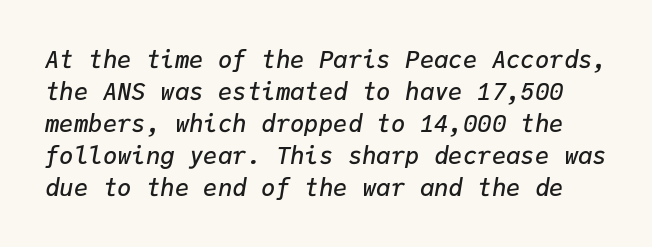
The image shows 24 px text type, italic (leaning right); set normal line spacing (1.33x), normal letter spacing, not underlined.
